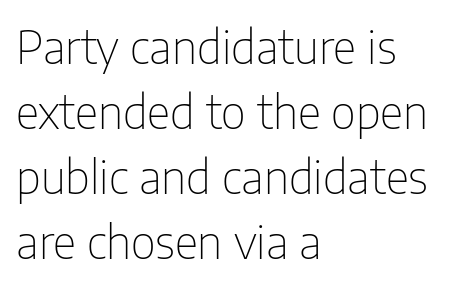
The image shows 46 px thin, condensed sans-serif type, upright; set left-aligned, normal line spacing (1.41x), normal letter spacing, not underlined; low stroke contrast and a medium x-height.
